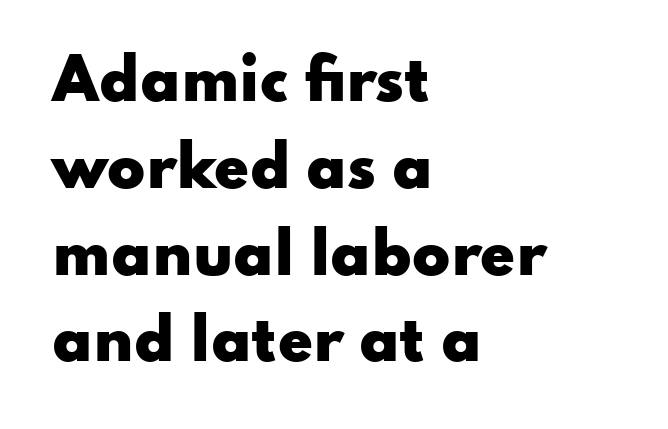
The rendering anchors every line to the left-hand side. The sample has been set heavy, in full bold. Horizontal bands of white between lines are of average thickness. Beneath every word, the page is bare. Do the characters align in a grid? No, the font is proportional.
